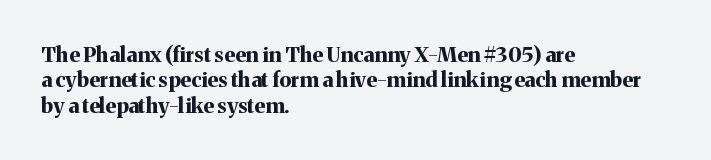
Q: Is the text bold? A: Yes.
Q: Is the text italic (slanted)? A: No, it is upright.
Q: Is the text underlined? A: No.
Q: How is the paragraph aligned? A: Left-aligned.
Q: Is the spacing between letters normal or unusually wide? A: Normal.
